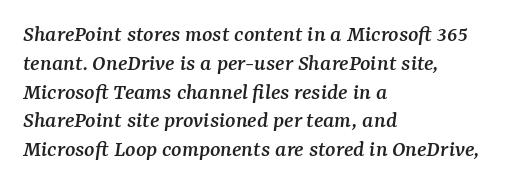
The glyphs look as if they've been sheared to an angle. Just letters on the line, the space beneath them empty. The letterforms sit shoulder to shoulder at normal distance. Where is the straight margin? On the left.
